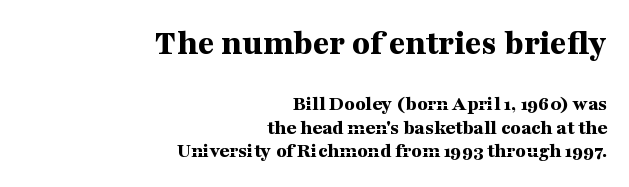
The image shows 36 px bold, wide serif type, upright; set right-aligned, tight line spacing (1.12x), normal letter spacing, not underlined; the first (top) block is 1.71x larger; medium stroke contrast and a medium x-height.
